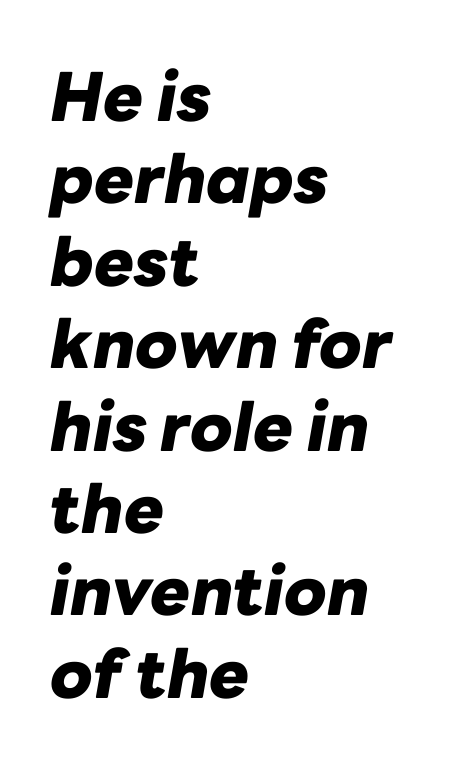
Q: Is the text bold? A: Yes.
Q: Is the text italic (slanted)? A: Yes, it leans right by about 10 degrees.
Q: Is the text underlined? A: No.
Q: How is the paragraph aligned? A: Left-aligned.
Q: Is the spacing between letters normal or unusually wide? A: Normal.
Q: Width (condensed, normal, or wide)? A: Normal.
Q: Stroke contrast? A: Low.
Q: x-height? A: Medium.
Q: Monospaced? A: No.
